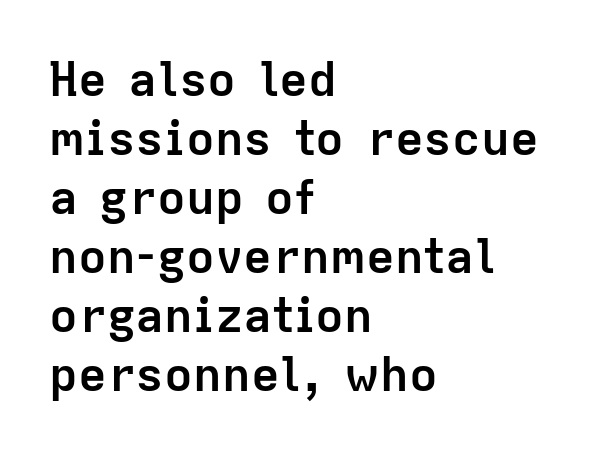
The image shows 48 px semibold sans-serif type, upright; set left-aligned, line spacing 1.23x, normal letter spacing, not underlined; low stroke contrast and a medium x-height.
